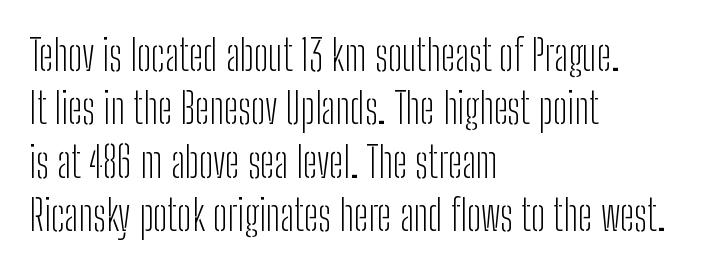
{"serif": "no", "italic": "no", "bold": "no", "weight": "light", "width": "condensed", "stroke_contrast": "low", "x_height": "medium", "monospaced": "no", "underline": "no", "align": "left", "line_spacing": "normal", "line_spacing_ratio": 1.27, "letter_spacing": "normal", "letter_spacing_em": 0.0, "glyph_px": 42}
